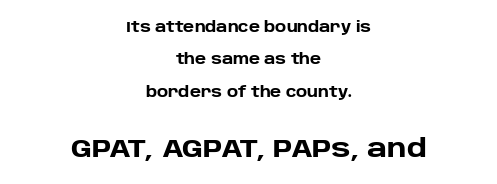
Q: Is the text bold? A: Yes.
Q: Is the text italic (slanted)? A: No, it is upright.
Q: Is the text underlined? A: No.
Q: How is the paragraph aligned? A: Centered.
Q: Is the spacing between letters normal or unusually wide? A: Normal.
Q: Is the spacing between lines tight, normal or loose? A: Loose.
Q: Which block of text is set in a larger size, the first (top) or the second (bottom)? A: The second (bottom) one.
